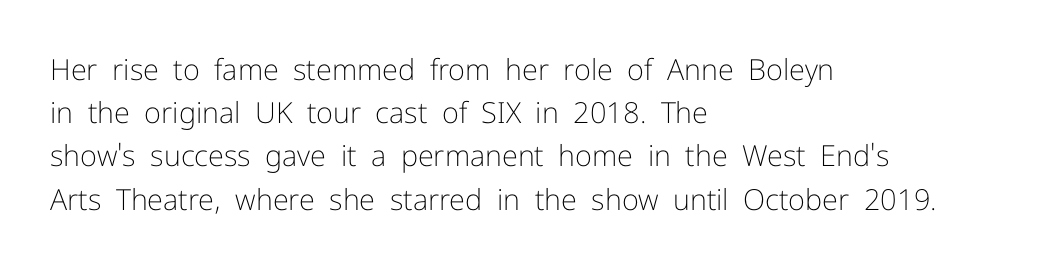
The image shows 29 px light sans-serif type, upright; set left-aligned, normal line spacing (1.49x), normal letter spacing, not underlined; low stroke contrast and a medium x-height.
